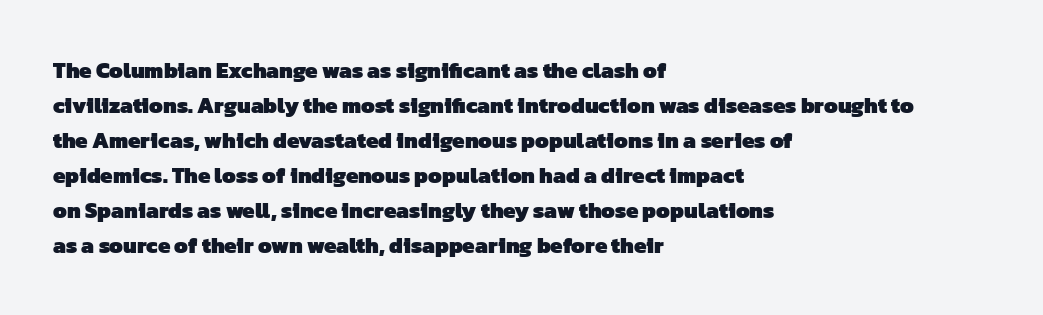
Q: Is the text bold? A: Yes.
Q: Is the text underlined? A: No.
Q: How is the paragraph aligned? A: Left-aligned.
Q: Is the spacing between letters normal or unusually wide? A: Normal.
Q: Is the spacing between lines tight, normal or loose? A: Normal.
